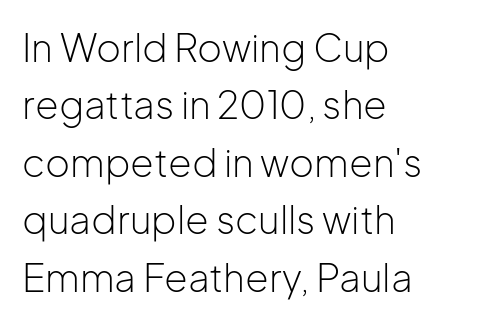
The image shows 38 px light sans-serif type, upright; set left-aligned, normal line spacing (1.51x), normal letter spacing, not underlined; low stroke contrast and a medium x-height.
